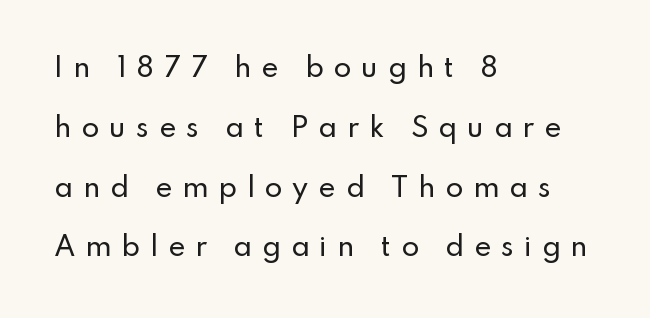
The image shows 26 px text type, upright; set left-aligned, loose line spacing (2.3x), unusually wide letter spacing (+0.38 em), not underlined.
